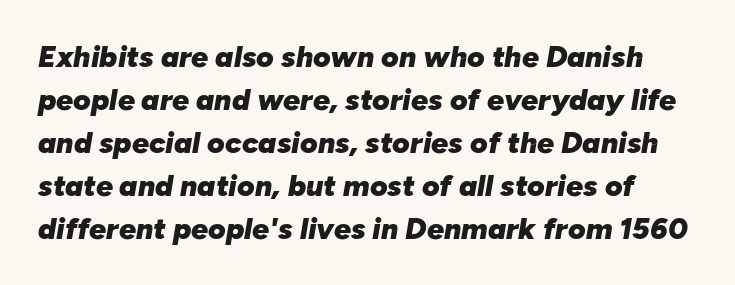
{"italic": "yes", "lean": "right", "slant_degrees": 10, "bold": "yes", "weight": "heavy", "width": "normal", "stroke_contrast": "low", "x_height": "medium", "monospaced": "no", "underline": "no", "line_spacing": "normal", "line_spacing_ratio": 1.43, "letter_spacing": "normal", "letter_spacing_em": 0.0, "glyph_px": 30}
